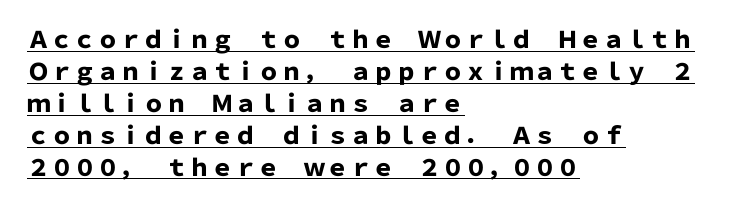
Emphasis by weight is at full strength: bold. Layout note: lines flush left. Students, note that the glyphs here touch the page at normal intervals. The letters stand straight up with perfectly vertical stems. In designer terms, the underline attribute is active on this setting. Successive baselines arrive at the customary interval.
